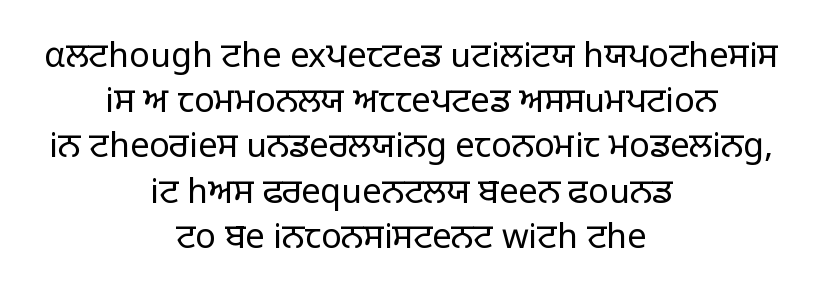
Q: Is the text bold? A: No.
Q: Is the text italic (slanted)? A: No, it is upright.
Q: Is the typeface a serif or a sans-serif typeface? A: Sans-serif.
Q: Is the text underlined? A: No.
Q: How is the paragraph aligned? A: Centered.
Q: Is the spacing between letters normal or unusually wide? A: Normal.
Q: Is the spacing between lines tight, normal or loose? A: Normal.
Q: Width (condensed, normal, or wide)? A: Normal.
Q: Stroke contrast? A: Low.
Q: x-height? A: Large.
Q: Monospaced? A: No.
